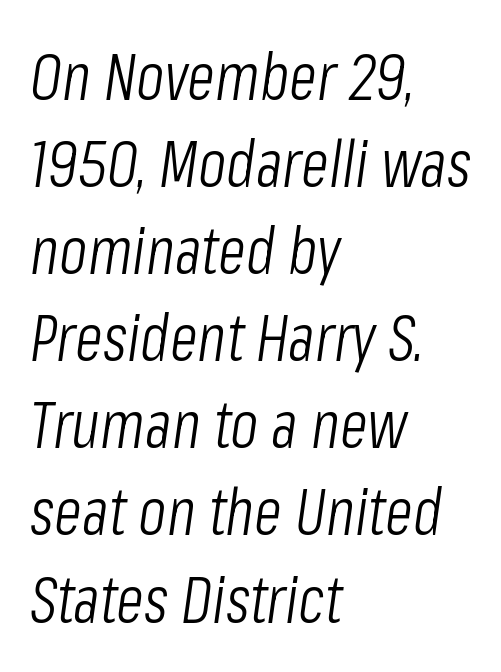
Q: Is the text bold? A: No.
Q: Is the text italic (slanted)? A: Yes, it leans right by about 8 degrees.
Q: Is the text underlined? A: No.
Q: How is the paragraph aligned? A: Left-aligned.
Q: Is the spacing between letters normal or unusually wide? A: Normal.
Q: Is the spacing between lines tight, normal or loose? A: Normal.
Q: Width (condensed, normal, or wide)? A: Condensed.
Q: Stroke contrast? A: Low.
Q: x-height? A: Medium.
Q: Monospaced? A: No.
